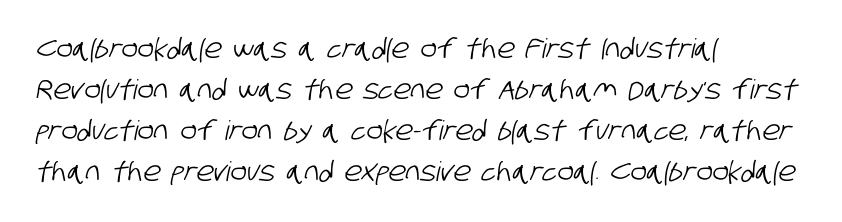
{"underline": "no", "align": "left", "line_spacing": "normal", "line_spacing_ratio": 1.52, "letter_spacing": "normal", "letter_spacing_em": 0.0, "glyph_px": 27}
